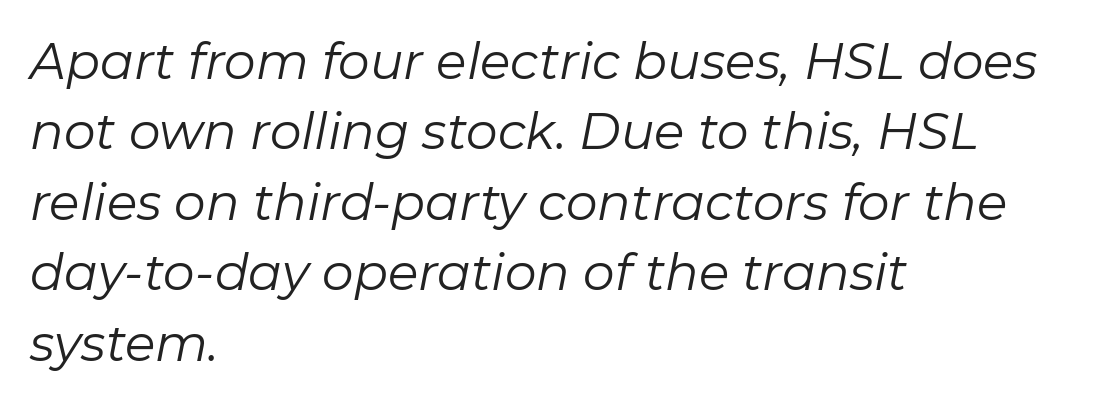
The face used here is proportionally spaced, like ordinary book or web type. The font's italic variant was chosen for this text. On a weight scale, this lands at 450 or below. Only glyphs here, with clear space below each row. The tracking reads as untouched default to a designer's eye.
